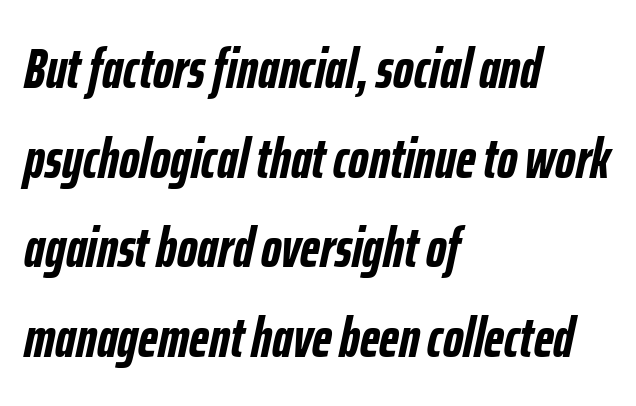
Leading matches the norm, producing a regular column. Italic: yes, the glyphs are oblique. The passage shown has conventional tracking throughout. No word sits above an underline.
